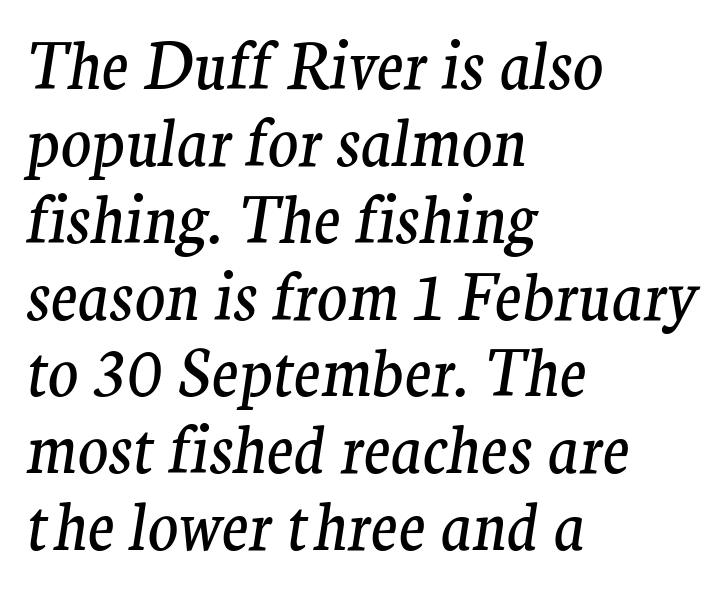
Q: Is the text bold? A: No.
Q: Is the text italic (slanted)? A: Yes, it leans right by about 9 degrees.
Q: Is the typeface a serif or a sans-serif typeface? A: Serif.
Q: Is the text underlined? A: No.
Q: How is the paragraph aligned? A: Left-aligned.
Q: Is the spacing between letters normal or unusually wide? A: Normal.
Q: Width (condensed, normal, or wide)? A: Normal.
Q: Stroke contrast? A: Medium.
Q: x-height? A: Medium.
Q: Monospaced? A: No.
